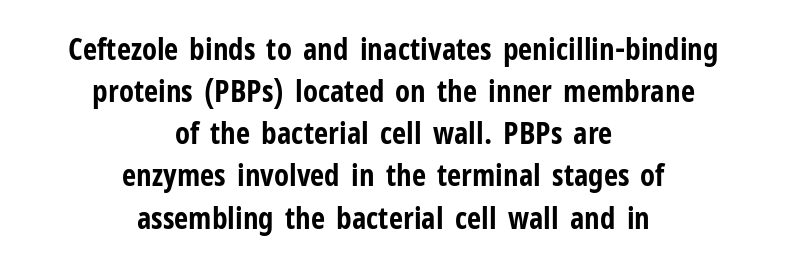
{"serif": "no", "italic": "no", "bold": "yes", "weight": "bold", "width": "condensed", "stroke_contrast": "low", "x_height": "medium", "monospaced": "no", "underline": "no", "align": "center", "line_spacing": "normal", "line_spacing_ratio": 1.36, "letter_spacing": "normal", "letter_spacing_em": 0.0, "glyph_px": 31}
